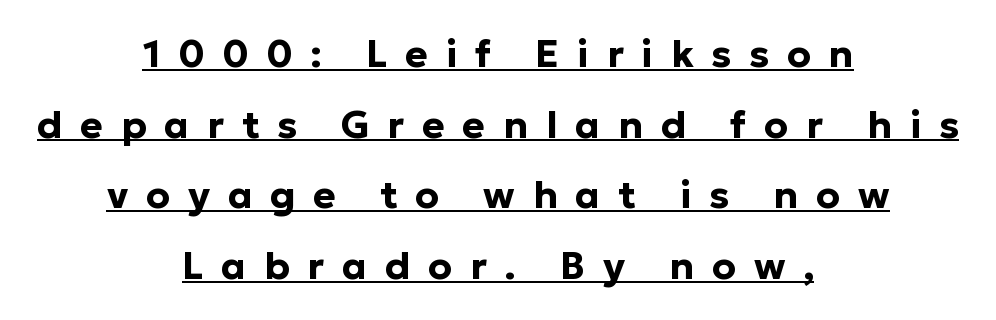
Horizontal alignment here is central, giving a formal, balanced look. This rendering widens character spacing well past its baseline value. Every stem runs plumb, perpendicular to the baseline. Pretty heavy lettering here — definitely bold.
